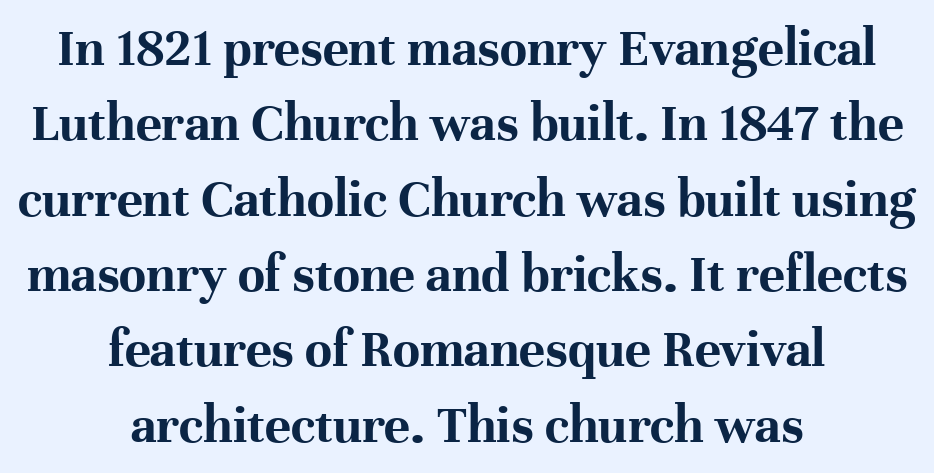
The image shows 55 px bold serif type, upright; set centered, normal line spacing (1.37x), normal letter spacing, not underlined; high stroke contrast and a medium x-height.
